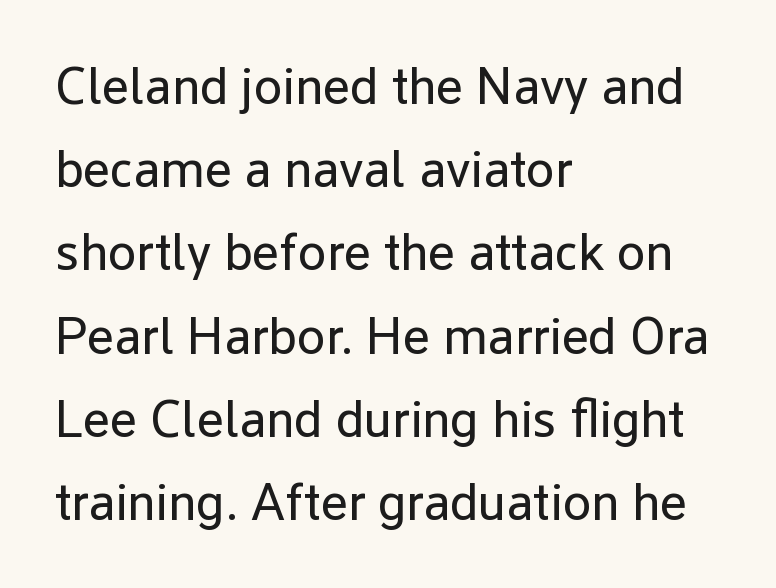
The image shows 52 px regular-weight sans-serif type, upright; set left-aligned, normal line spacing (1.6x), normal letter spacing, not underlined; low stroke contrast and a medium x-height.
